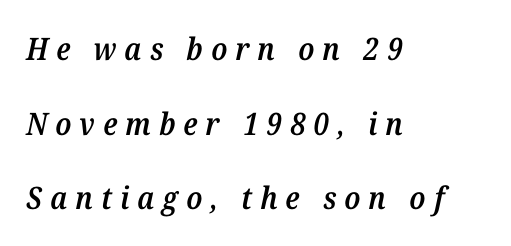
Typesetter's note: demi weight, one step under bold. Style check: oblique. One glance says open: line gaps are wider than usual. Glyph-to-glyph distance is far greater than everyday printed text. Honestly, there is no underline to notice here at all. Reading down the block, your eye returns to a fixed left position each line.
